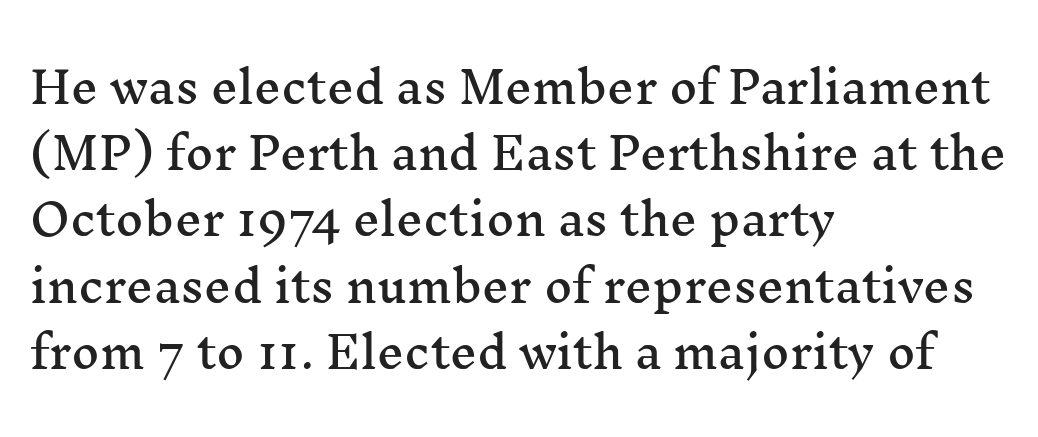
{"serif": "yes", "italic": "no", "width": "wide", "stroke_contrast": "medium", "x_height": "medium", "monospaced": "no", "underline": "no", "align": "left", "line_spacing": "normal", "line_spacing_ratio": 1.54, "letter_spacing": "normal", "letter_spacing_em": 0.0, "glyph_px": 43}
